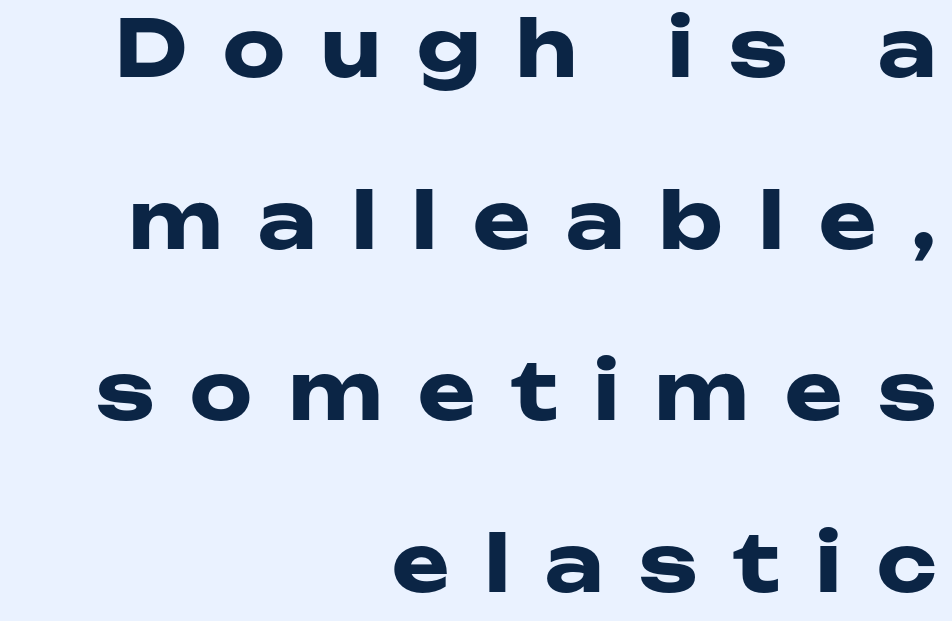
This sample has the flowing, uneven cadence of proportional lettering. The space directly below the letters is spotless. A typesetter would call this heavily tracked-out type. Caption: bold face, heavy strokes. Ordinary non-slanted type is in use.
